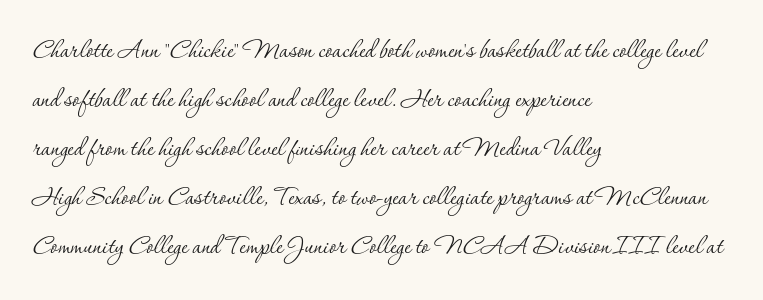
{"serif": "yes", "bold": "no", "weight": "thin", "width": "normal", "stroke_contrast": "low", "x_height": "small", "monospaced": "no", "underline": "no", "align": "left", "line_spacing": "normal", "line_spacing_ratio": 1.53, "letter_spacing": "normal", "letter_spacing_em": 0.0, "glyph_px": 32}
